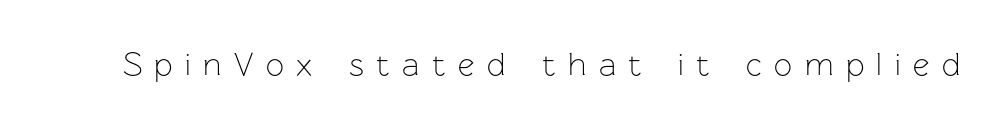
{"serif": "no", "italic": "no", "bold": "no", "weight": "light", "width": "normal", "stroke_contrast": "low", "x_height": "medium", "monospaced": "no", "underline": "no", "letter_spacing": "wide", "letter_spacing_em": 0.39, "glyph_px": 32}
